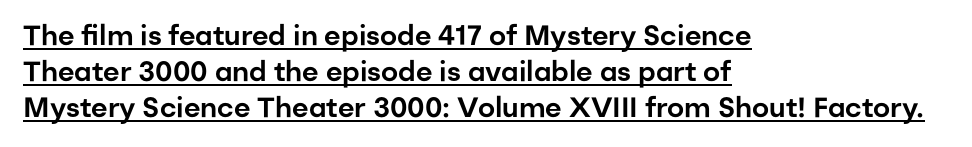
The image shows 28 px sans-serif type, upright; set left-aligned, normal line spacing (1.28x), normal letter spacing, underlined; low stroke contrast and a medium x-height.
